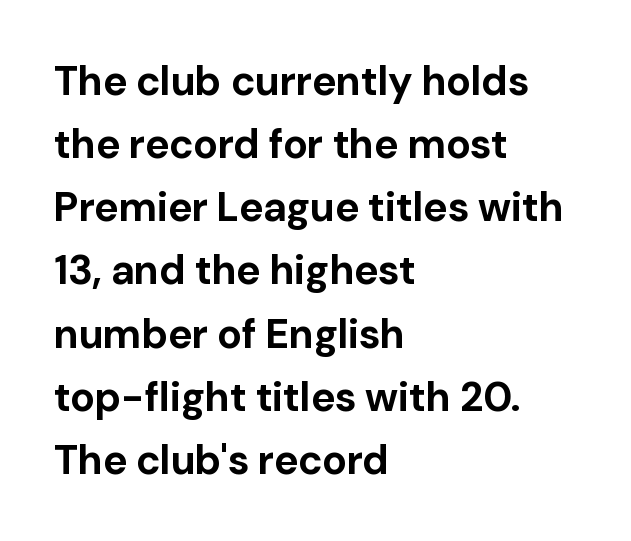
The image shows 41 px bold sans-serif type, upright; set left-aligned, normal line spacing (1.54x), normal letter spacing, not underlined; low stroke contrast and a medium x-height.
